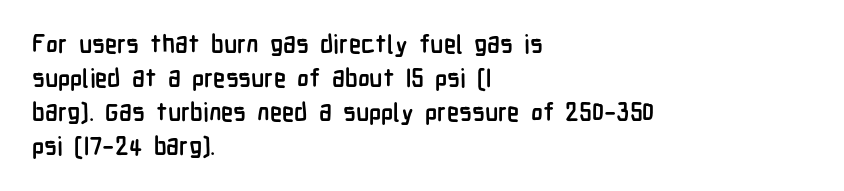
The image shows 25 px bold type, upright; set left-aligned, normal line spacing (1.36x), normal letter spacing, not underlined.
